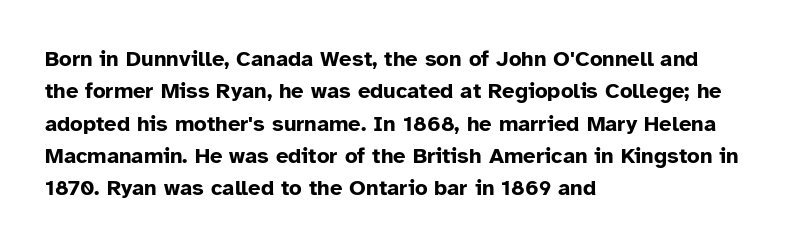
The image shows 22 px bold type, upright; set left-aligned, normal line spacing (1.47x), normal letter spacing, not underlined.
